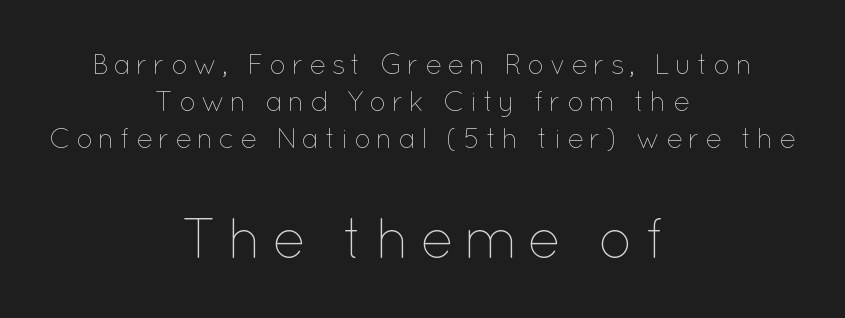
The image shows 56 px thin type, upright; set centered, normal line spacing (1.33x), not underlined; the second (bottom) block is 2.0x larger; low stroke contrast and a medium x-height.
